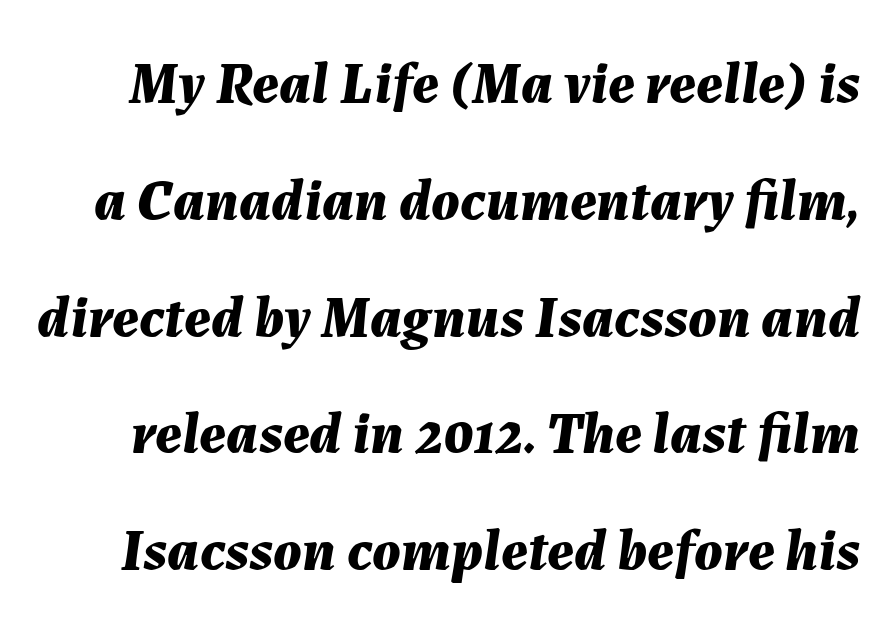
Q: Is the text bold? A: Yes.
Q: Is the text italic (slanted)? A: Yes, it leans right by about 7 degrees.
Q: Is the text underlined? A: No.
Q: Is the spacing between letters normal or unusually wide? A: Normal.
Q: Is the spacing between lines tight, normal or loose? A: Loose.
Q: Width (condensed, normal, or wide)? A: Normal.
Q: Stroke contrast? A: Medium.
Q: x-height? A: Medium.
Q: Monospaced? A: No.
